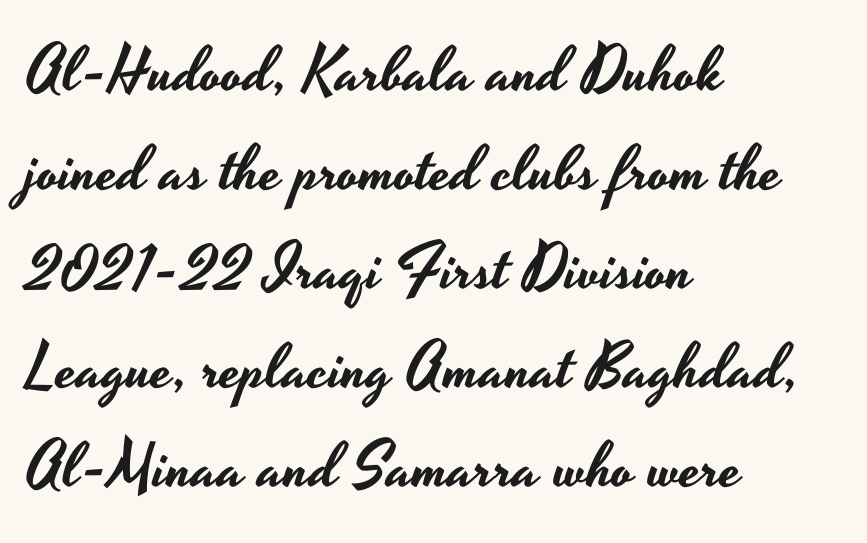
A sans-serif font was chosen for this passage. This sample uses plain, unmodified letter spacing. Does the leading feel generous? No, just average. Each letter keeps its own natural width here, so spacing adapts to shape.
